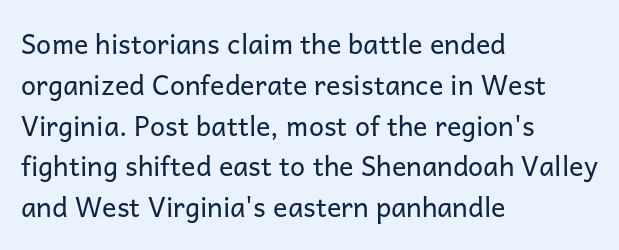
The passage shown stacks its lines at a standard gap. Plain, unruled lines of type. Summary of weight: not heavy and not bold. The rendering keeps characters at their native spacing. Notice how the stems are strictly vertical — no italics here.
